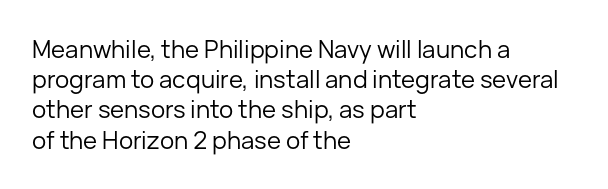
The image shows 24 px text type, upright; set left-aligned, normal line spacing (1.26x), normal letter spacing, not underlined.
